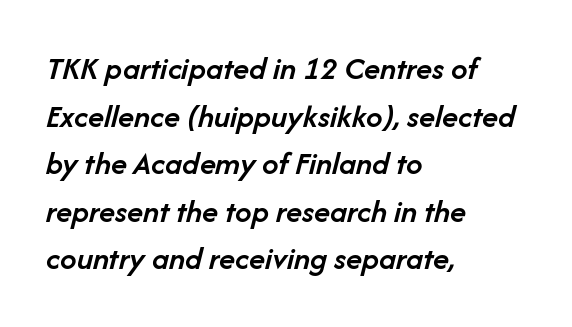
The image shows 33 px semibold type, italic (leaning right); set left-aligned, normal line spacing (1.44x), normal letter spacing, not underlined; low stroke contrast and a medium x-height.
